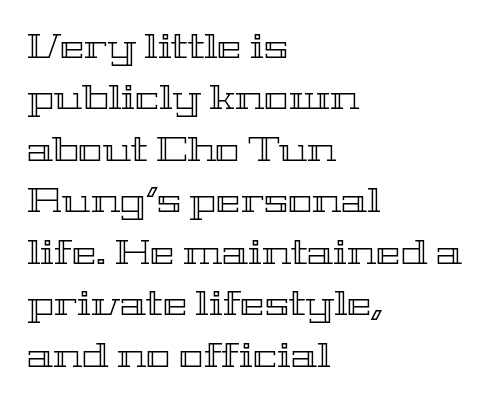
The image shows 33 px wide type, upright; set left-aligned, normal line spacing (1.56x), normal letter spacing, not underlined; a medium x-height.
